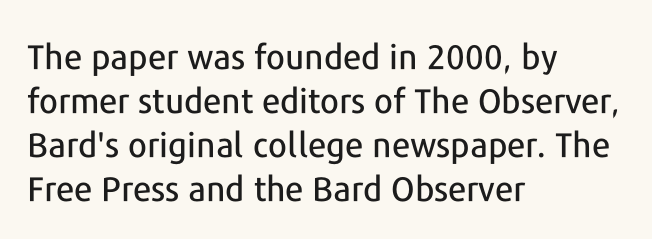
Italic: no, the glyphs are upright roman. The space beneath each line is pristine and unruled. Summary of vertical rhythm: regular, with standard interline spacing. These lines are composed in type without serifs. Visually the block forms a straight wall on the left and a jagged coastline on the right. Proportional: the letters do not fall into vertical columns.
